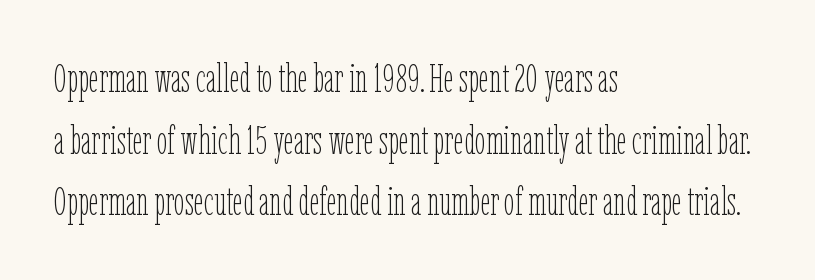
The image shows 39 px thin, condensed type, upright; set left-aligned, normal line spacing (1.58x), normal letter spacing, not underlined; low stroke contrast and a medium x-height.
